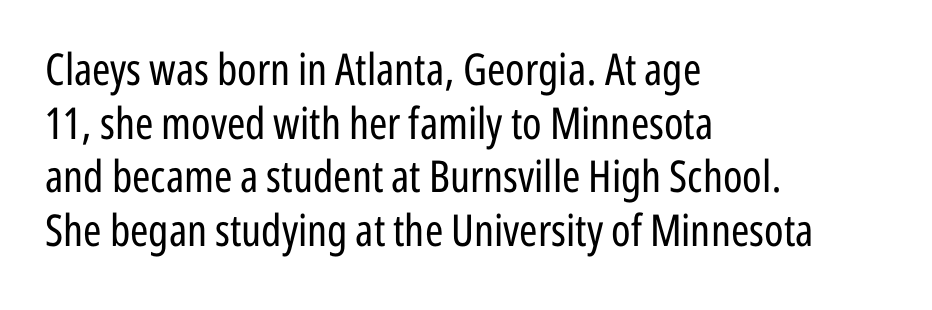
Q: Is the text bold? A: No.
Q: Is the text italic (slanted)? A: No, it is upright.
Q: Is the typeface a serif or a sans-serif typeface? A: Sans-serif.
Q: Is the text underlined? A: No.
Q: How is the paragraph aligned? A: Left-aligned.
Q: Is the spacing between letters normal or unusually wide? A: Normal.
Q: Width (condensed, normal, or wide)? A: Condensed.
Q: Stroke contrast? A: Low.
Q: x-height? A: Medium.
Q: Monospaced? A: No.
